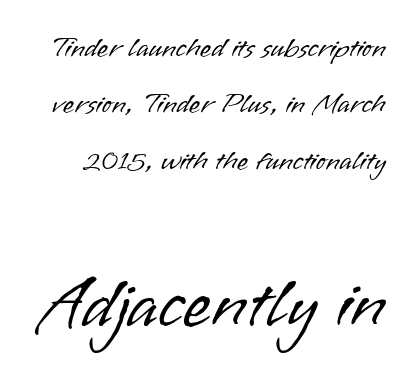
Q: Is the text bold? A: No.
Q: Is the text italic (slanted)? A: Yes.
Q: Is the typeface a serif or a sans-serif typeface? A: Sans-serif.
Q: Is the text underlined? A: No.
Q: Is the spacing between letters normal or unusually wide? A: Normal.
Q: Is the spacing between lines tight, normal or loose? A: Loose.
Q: Which block of text is set in a larger size, the first (top) or the second (bottom)? A: The second (bottom) one.
Q: Width (condensed, normal, or wide)? A: Normal.
Q: Stroke contrast? A: Low.
Q: x-height? A: Small.
Q: Monospaced? A: No.
